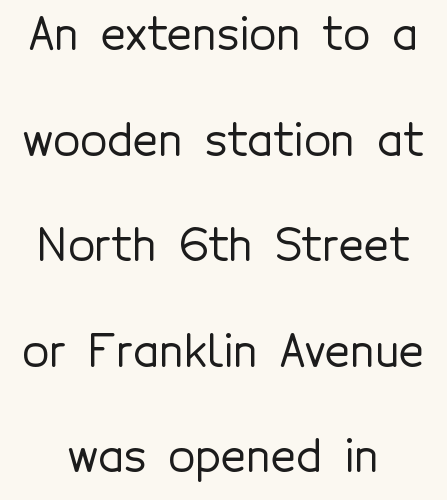
Varying glyph widths throughout — classic text-font behaviour. Font category for this specimen: sans-serif. The line texture is even and compact thanks to regular tracking. These lines stack symmetrically, like a column narrowing and widening about its center. A bare baseline throughout the passage. These lines were composed using upright roman letters.
